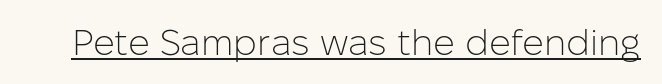
{"serif": "no", "italic": "no", "bold": "no", "weight": "light", "width": "normal", "stroke_contrast": "low", "x_height": "medium", "monospaced": "no", "underline": "yes", "letter_spacing": "normal", "letter_spacing_em": 0.0, "glyph_px": 36}
